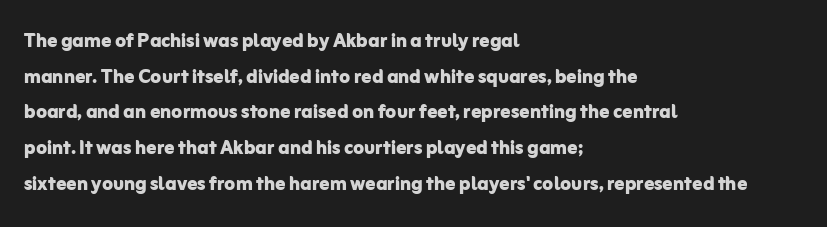
Q: Is the text bold? A: Yes.
Q: Is the text italic (slanted)? A: No, it is upright.
Q: Is the text underlined? A: No.
Q: How is the paragraph aligned? A: Left-aligned.
Q: Is the spacing between letters normal or unusually wide? A: Normal.
Q: Is the spacing between lines tight, normal or loose? A: Normal.
